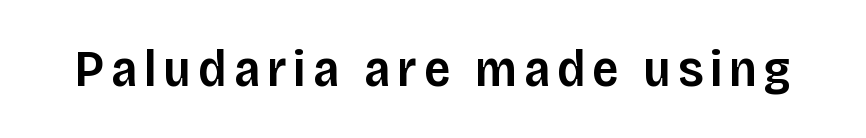
The letters carry no serifs — their stems end cleanly without finishing strokes. A typesetter would mark this as roman, not italic. Its strokes are somewhat broadened, the hallmark of semibold type. Bare-footed words on every line. The passage shown is typed in a proportional face where columns would drift.
